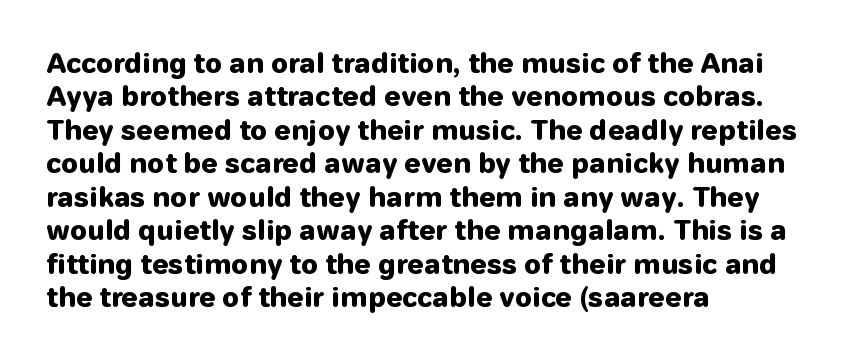
There is no visible air inserted between adjacent glyphs. Compared with a centered layout, this one pins lines to the left instead. The strokes are fattened all the way to bold. A typesetter would mark this as roman, not italic. The words here are not underlined.
